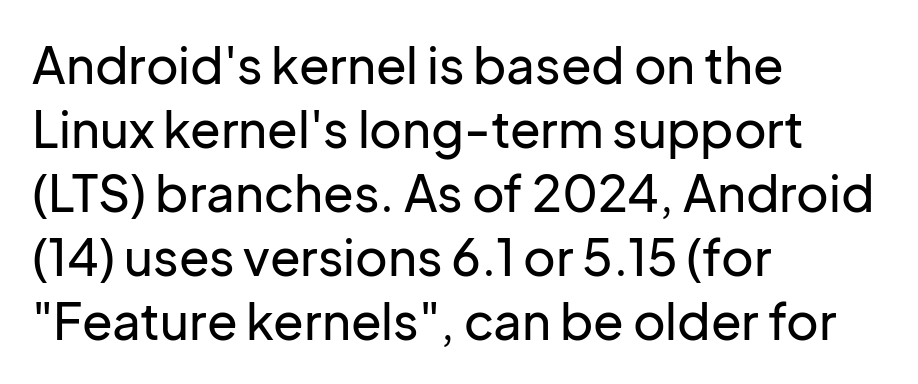
{"serif": "no", "italic": "no", "width": "normal", "stroke_contrast": "low", "x_height": "medium", "monospaced": "no", "underline": "no", "align": "left", "line_spacing": "normal", "line_spacing_ratio": 1.28, "letter_spacing": "normal", "letter_spacing_em": 0.0, "glyph_px": 50}
